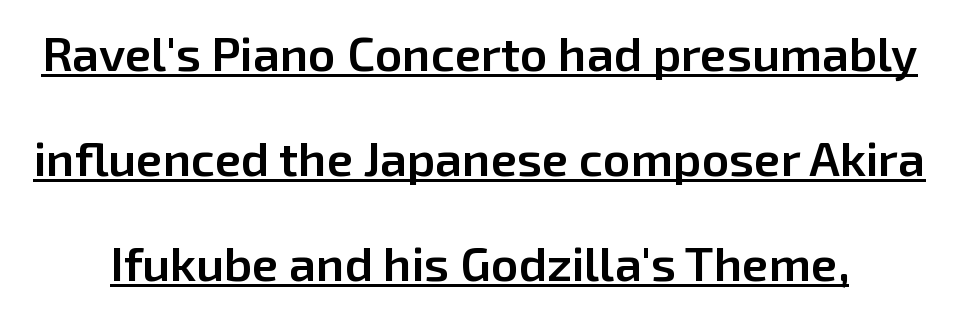
Students, this is semibold: more ink than regular, less than bold. These lines were composed using upright roman letters. The face used here is rendered with its standard letterfit. Examine the stroke ends and you'll find no serifs. Baseline-to-baseline distance is far greater than the letter height.
